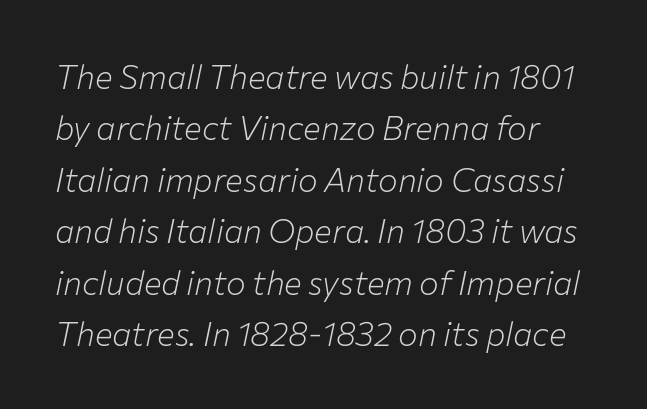
Q: Is the text bold? A: No.
Q: Is the text italic (slanted)? A: Yes, it leans right by about 12 degrees.
Q: Is the text underlined? A: No.
Q: Is the spacing between letters normal or unusually wide? A: Normal.
Q: Is the spacing between lines tight, normal or loose? A: Normal.
Q: Width (condensed, normal, or wide)? A: Normal.
Q: Stroke contrast? A: Low.
Q: x-height? A: Medium.
Q: Monospaced? A: No.
